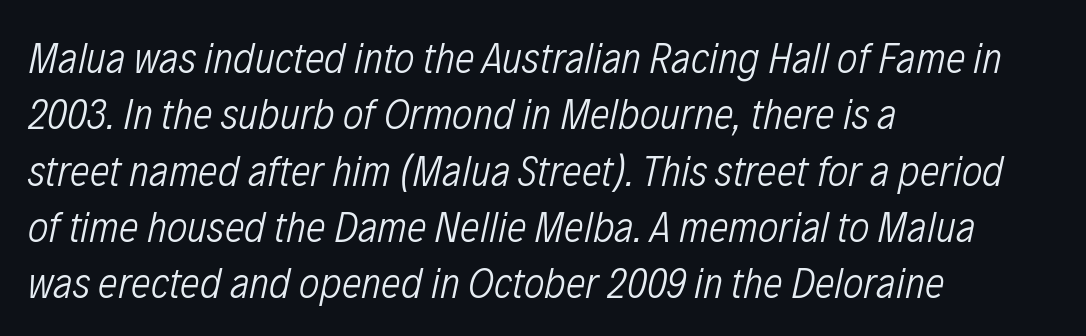
{"italic": "yes", "lean": "right", "slant_degrees": 12, "bold": "no", "weight": "light", "width": "condensed", "stroke_contrast": "low", "x_height": "medium", "monospaced": "no", "underline": "no", "align": "left", "line_spacing": "normal", "line_spacing_ratio": 1.28, "letter_spacing": "normal", "letter_spacing_em": 0.0, "glyph_px": 44}
